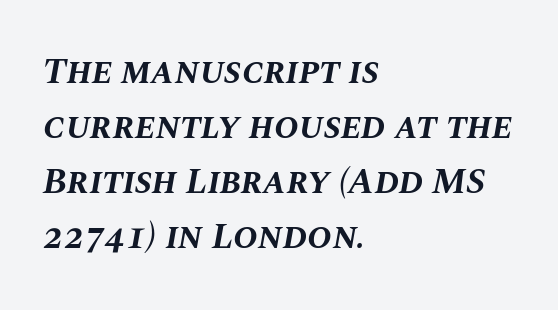
The image shows 37 px bold type, italic (leaning right); set left-aligned, normal line spacing (1.49x), normal letter spacing, not underlined; medium stroke contrast and a large x-height.
